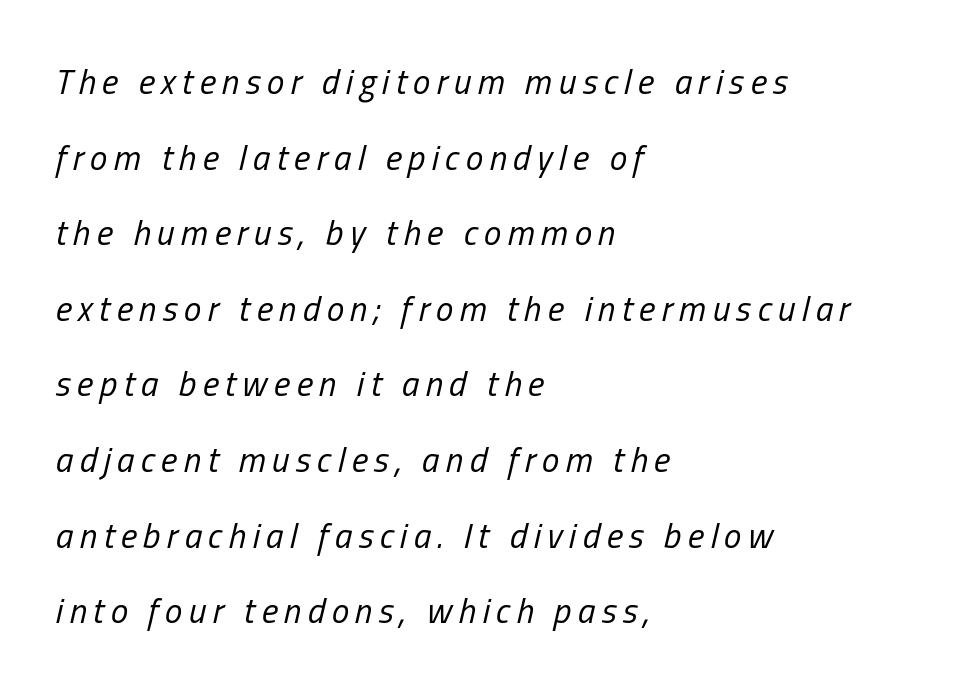
{"italic": "yes", "lean": "right", "slant_degrees": 13, "bold": "no", "weight": "regular", "width": "condensed", "stroke_contrast": "low", "x_height": "medium", "monospaced": "no", "underline": "no", "align": "left", "line_spacing": "loose", "line_spacing_ratio": 2.16, "glyph_px": 35}
